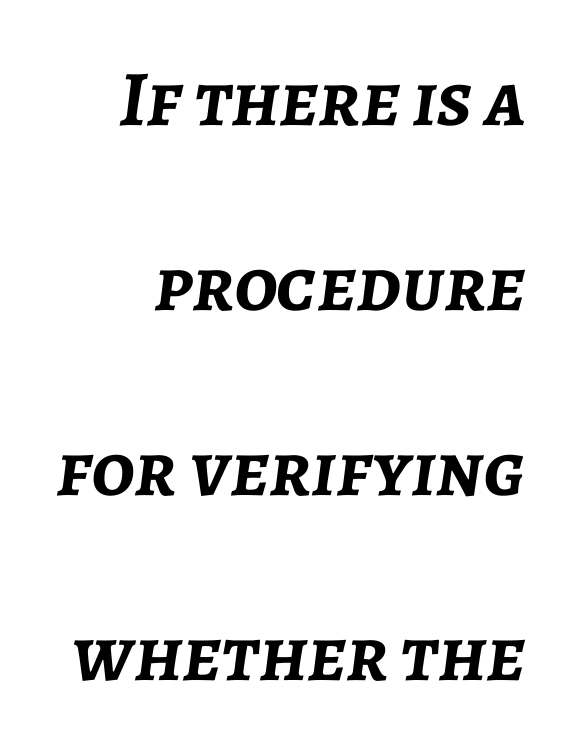
Each word holds together tightly as a unit, with standard inter-letter gaps. This sample is right-justified, so line beginnings fall wherever the words allow. Chunky letters — that's bold for sure. Character widths vary here, with narrow letters taking less room than wide ones. The glyphs look as if they've been sheared to an angle.
